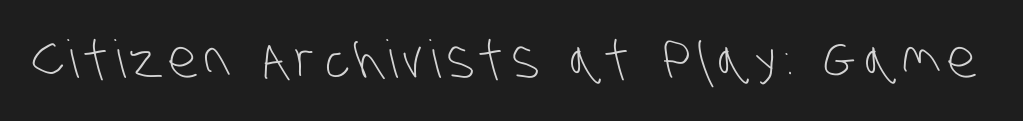
{"serif": "no", "bold": "no", "weight": "light", "width": "condensed", "stroke_contrast": "low", "x_height": "large", "monospaced": "no", "underline": "no", "glyph_px": 52}
